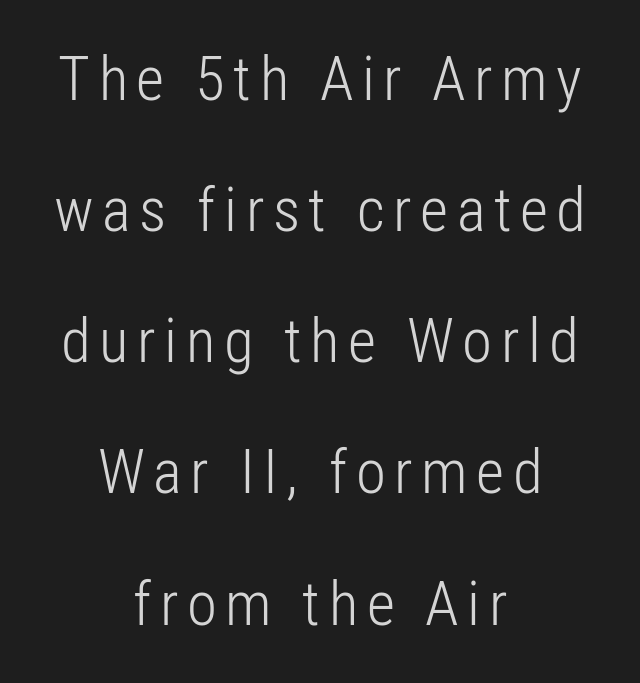
Q: Is the text bold? A: No.
Q: Is the text italic (slanted)? A: No, it is upright.
Q: Is the typeface a serif or a sans-serif typeface? A: Sans-serif.
Q: Is the text underlined? A: No.
Q: How is the paragraph aligned? A: Centered.
Q: Is the spacing between lines tight, normal or loose? A: Loose.
Q: Width (condensed, normal, or wide)? A: Condensed.
Q: Stroke contrast? A: Low.
Q: x-height? A: Medium.
Q: Monospaced? A: No.
